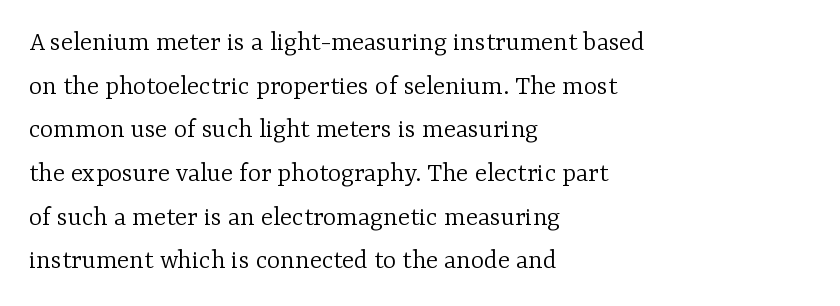
The vertical gap from one line to the next is medium. The weight would be labelled regular, book, light, or lighter still. In CSS terms this would be text-align: left. I'd call this a serif setting — the letters wear small feet. The typography opts for an upright posture over an oblique one.
